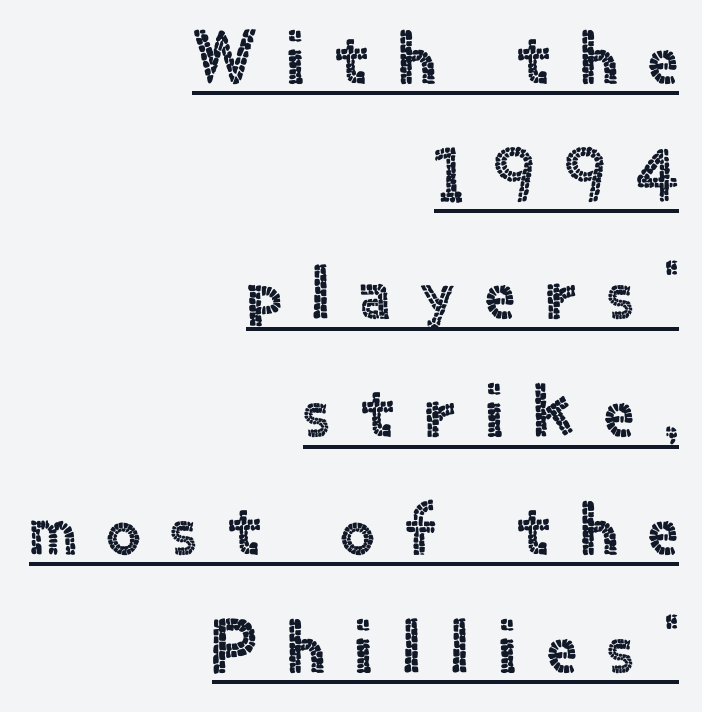
{"serif": "no", "italic": "no", "width": "normal", "x_height": "small", "monospaced": "no", "underline": "yes", "align": "right", "line_spacing": "normal", "line_spacing_ratio": 1.57, "letter_spacing": "wide", "letter_spacing_em": 0.41, "glyph_px": 75}
